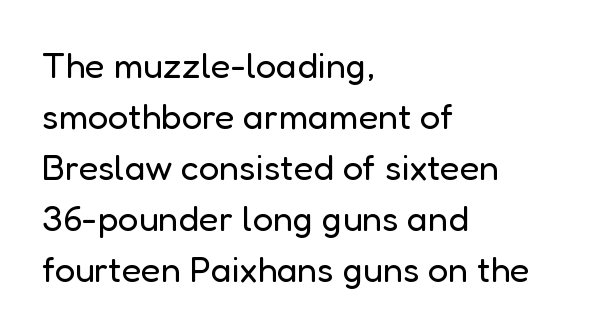
The lettering holds an erect, upright posture throughout. Any mark beneath the type? The region is blank. Does the type have serifs? No, each stem ends abruptly. The setting favours the left margin, as ordinary paragraphs usually do. No extra ink here — the face is not bold. Think of a printed novel: that variable character pitch is what you see here.
